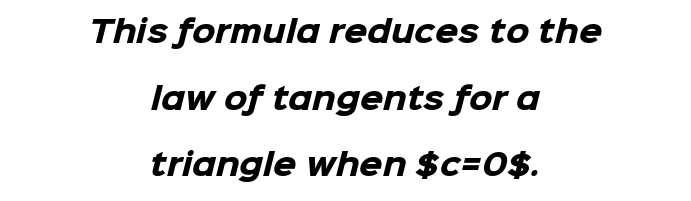
The image shows 30 px heavy sans-serif type; set centered, loose line spacing (2.22x), normal letter spacing, not underlined; low stroke contrast and a medium x-height.
